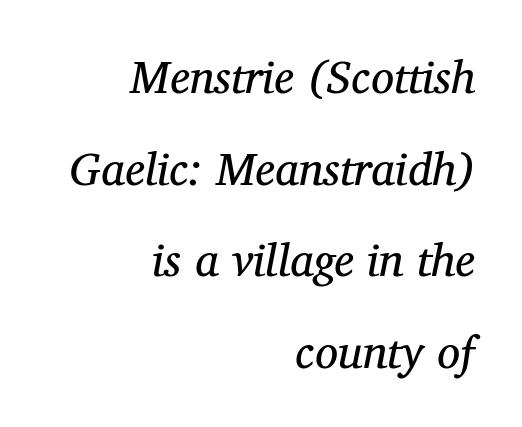
{"serif": "yes", "italic": "yes", "lean": "right", "slant_degrees": 12, "bold": "no", "weight": "regular", "width": "normal", "stroke_contrast": "medium", "x_height": "medium", "monospaced": "no", "underline": "no", "align": "right", "line_spacing": "loose", "line_spacing_ratio": 1.99, "letter_spacing": "normal", "letter_spacing_em": 0.0, "glyph_px": 46}
